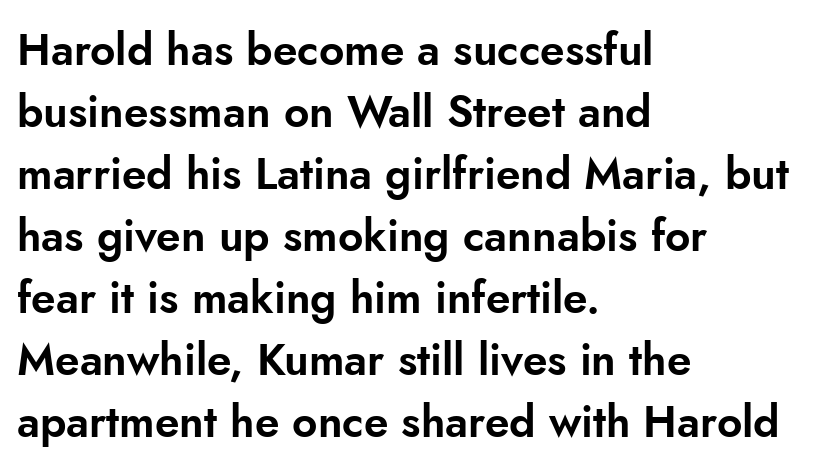
Bare-footed words on every line. Character widths vary here, with narrow letters taking less room than wide ones. Between one letter and the next there's only the usual sliver of space. Interline gaps are of average width in this sample. Typeset ragged right — the left edge is the straight one. These lines were composed using upright roman letters.
